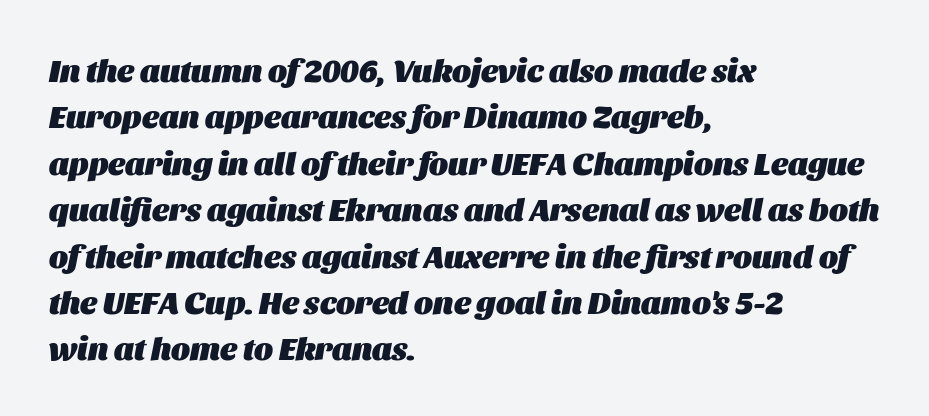
Q: Is the text bold? A: Yes.
Q: Is the text italic (slanted)? A: Yes, it leans right by about 11 degrees.
Q: Is the text underlined? A: No.
Q: How is the paragraph aligned? A: Left-aligned.
Q: Is the spacing between letters normal or unusually wide? A: Normal.
Q: Is the spacing between lines tight, normal or loose? A: Normal.
Q: Width (condensed, normal, or wide)? A: Normal.
Q: Stroke contrast? A: Medium.
Q: x-height? A: Large.
Q: Monospaced? A: No.
